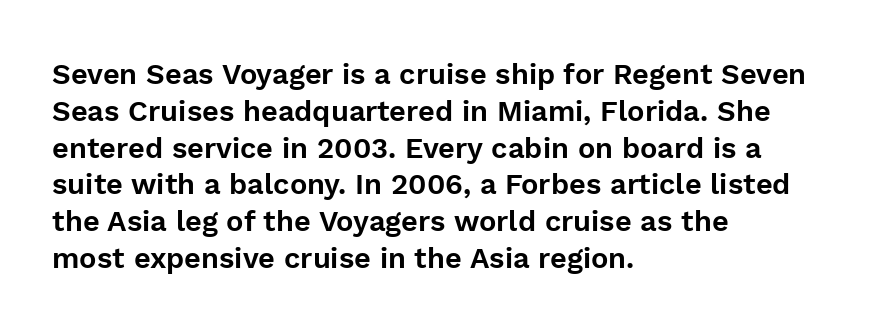
Q: Is the text italic (slanted)? A: No, it is upright.
Q: Is the typeface a serif or a sans-serif typeface? A: Sans-serif.
Q: Is the text underlined? A: No.
Q: How is the paragraph aligned? A: Left-aligned.
Q: Is the spacing between letters normal or unusually wide? A: Normal.
Q: Is the spacing between lines tight, normal or loose? A: Normal.
Q: Width (condensed, normal, or wide)? A: Normal.
Q: Stroke contrast? A: Low.
Q: x-height? A: Medium.
Q: Monospaced? A: No.
